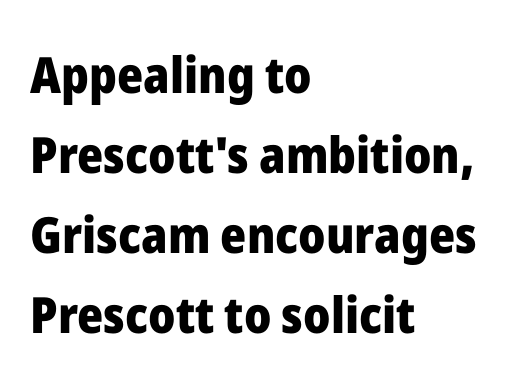
The image shows 50 px heavy sans-serif type, upright; set left-aligned, normal line spacing (1.6x), normal letter spacing, not underlined; low stroke contrast and a medium x-height.
